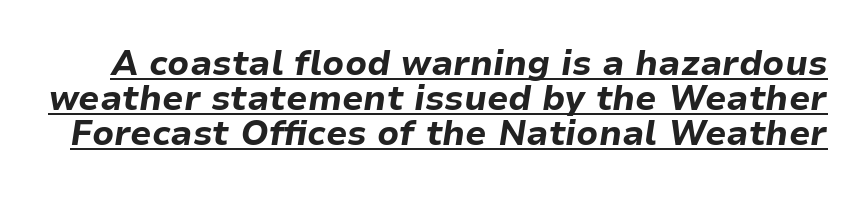
The image shows 34 px bold type, italic (leaning right); set tight line spacing (1.03x), normal letter spacing, underlined; low stroke contrast and a medium x-height.
